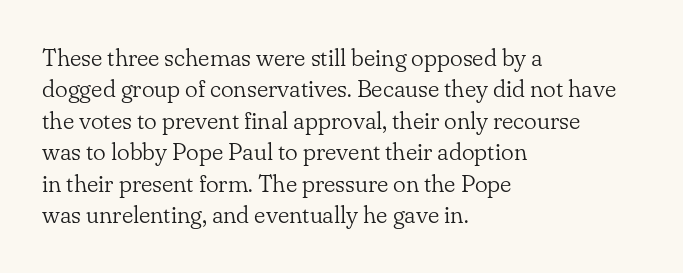
The image shows 24 px text type, upright; set left-aligned, normal line spacing (1.31x), normal letter spacing, not underlined.
